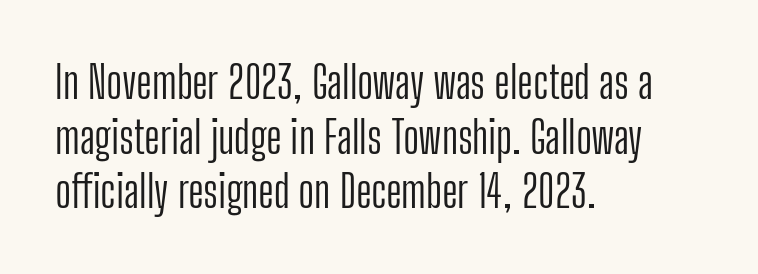
Q: Is the text bold? A: No.
Q: Is the text italic (slanted)? A: No, it is upright.
Q: Is the typeface a serif or a sans-serif typeface? A: Sans-serif.
Q: Is the text underlined? A: No.
Q: How is the paragraph aligned? A: Left-aligned.
Q: Is the spacing between letters normal or unusually wide? A: Normal.
Q: Width (condensed, normal, or wide)? A: Condensed.
Q: Stroke contrast? A: Low.
Q: x-height? A: Medium.
Q: Monospaced? A: No.
